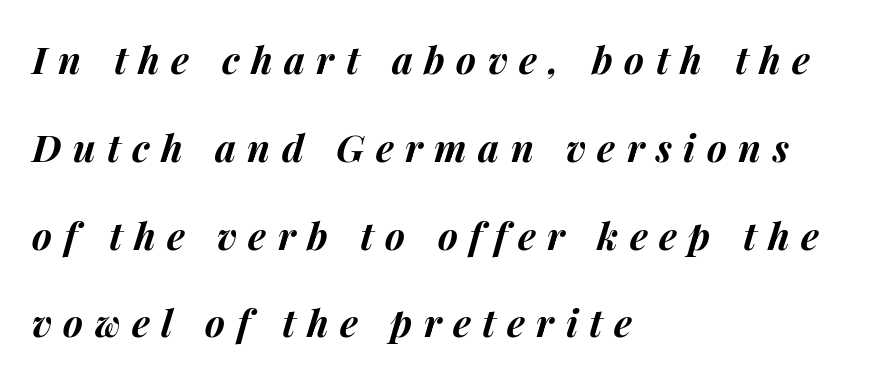
{"italic": "yes", "lean": "right", "slant_degrees": 14, "bold": "yes", "weight": "bold", "width": "normal", "stroke_contrast": "medium", "x_height": "medium", "monospaced": "no", "underline": "no", "align": "left", "line_spacing": "loose", "line_spacing_ratio": 2.31, "letter_spacing": "wide", "letter_spacing_em": 0.3, "glyph_px": 38}
